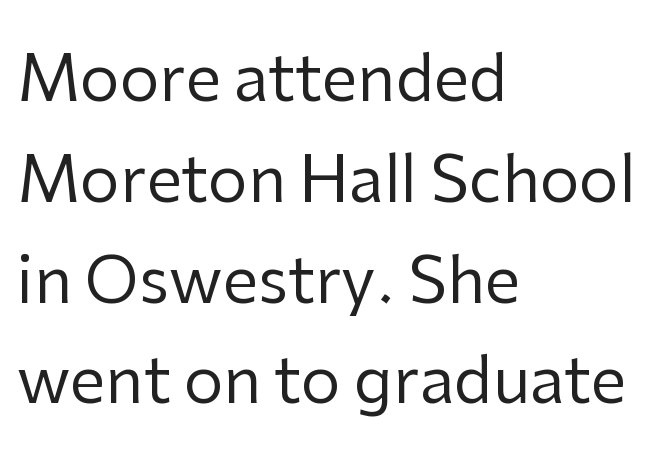
{"serif": "no", "italic": "no", "bold": "no", "weight": "regular", "width": "normal", "stroke_contrast": "low", "x_height": "medium", "monospaced": "no", "underline": "no", "align": "left", "line_spacing": "normal", "line_spacing_ratio": 1.6, "letter_spacing": "normal", "letter_spacing_em": 0.0, "glyph_px": 63}
